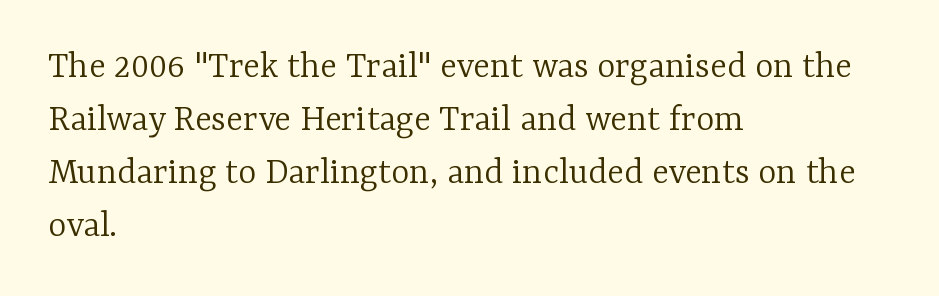
Q: Is the text bold? A: No.
Q: Is the text italic (slanted)? A: No, it is upright.
Q: Is the typeface a serif or a sans-serif typeface? A: Serif.
Q: Is the text underlined? A: No.
Q: How is the paragraph aligned? A: Left-aligned.
Q: Is the spacing between letters normal or unusually wide? A: Normal.
Q: Is the spacing between lines tight, normal or loose? A: Normal.
Q: Width (condensed, normal, or wide)? A: Normal.
Q: Stroke contrast? A: Low.
Q: x-height? A: Medium.
Q: Monospaced? A: No.
